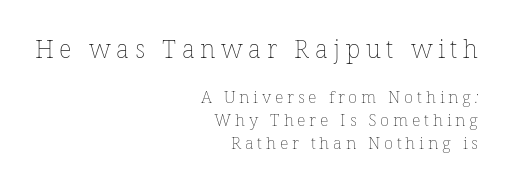
The weight tops out at a normal text grade. Each line ends at the same right margin while the left side varies. The horizontal fit of the characters is loose and conspicuously gappy. The block sitting higher on the canvas is the one with enlarged characters.
